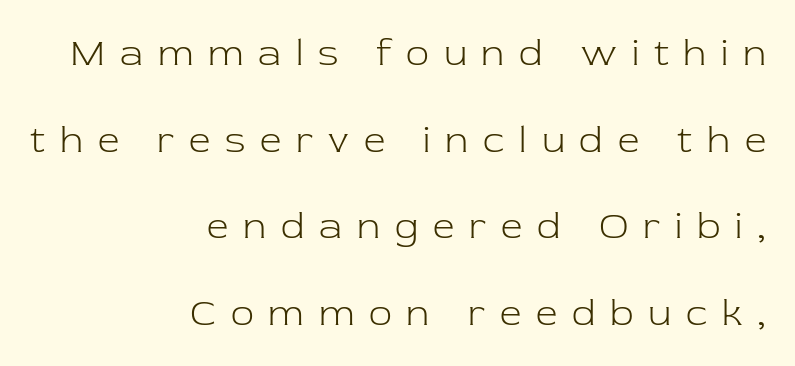
Q: Is the text bold? A: No.
Q: Is the text italic (slanted)? A: No, it is upright.
Q: Is the typeface a serif or a sans-serif typeface? A: Serif.
Q: Is the text underlined? A: No.
Q: How is the paragraph aligned? A: Right-aligned.
Q: Is the spacing between letters normal or unusually wide? A: Unusually wide.
Q: Is the spacing between lines tight, normal or loose? A: Loose.
Q: Width (condensed, normal, or wide)? A: Normal.
Q: Stroke contrast? A: Low.
Q: x-height? A: Medium.
Q: Monospaced? A: No.
